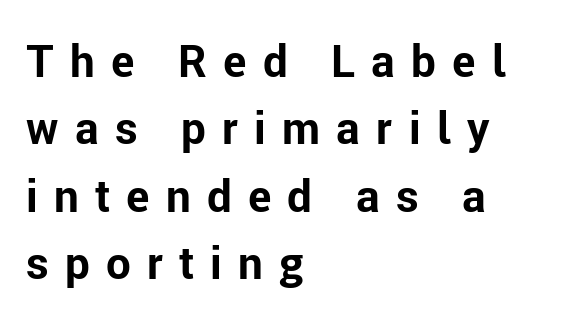
{"serif": "no", "italic": "no", "bold": "yes", "weight": "bold", "width": "normal", "stroke_contrast": "low", "x_height": "medium", "monospaced": "no", "underline": "no", "align": "left", "line_spacing": "normal", "line_spacing_ratio": 1.53, "letter_spacing": "wide", "letter_spacing_em": 0.37, "glyph_px": 44}
